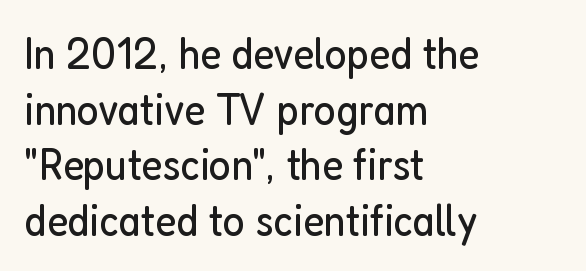
The image shows 46 px regular-weight, condensed sans-serif type, upright; set left-aligned, line spacing 1.21x, normal letter spacing, not underlined; low stroke contrast and a medium x-height.
